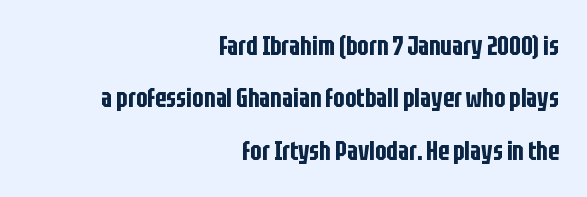
The image shows 27 px text type, upright; set right-aligned, loose line spacing (1.94x), normal letter spacing, not underlined.
